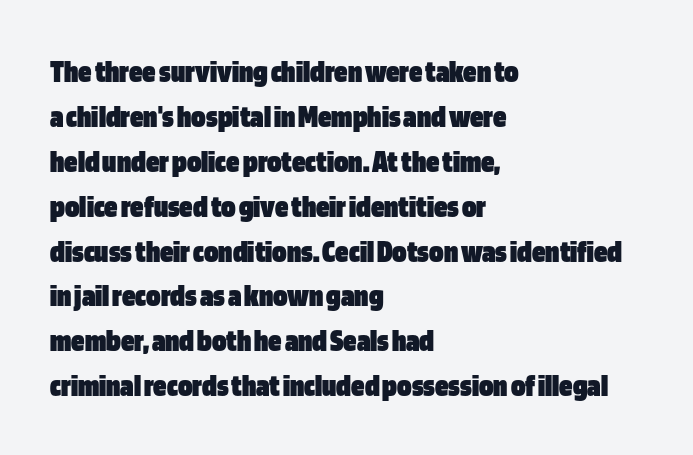
This rendering leaves character spacing at its baseline value. Check the space under the baseline: it is left empty. The rendering uses natural spacing where letterforms have individual widths. Observe the absence of serifs on each vertical stroke in this sample. Each line starts at the same left margin while the right side varies.
